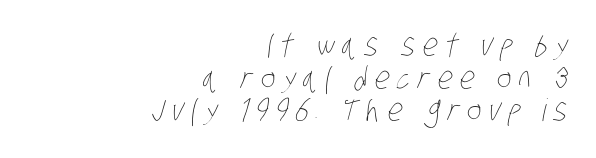
{"bold": "no", "weight": "thin", "width": "condensed", "stroke_contrast": "low", "x_height": "large", "monospaced": "no", "underline": "no", "align": "right", "line_spacing": "tight", "line_spacing_ratio": 1.05, "letter_spacing": "wide", "letter_spacing_em": 0.24, "glyph_px": 31}
